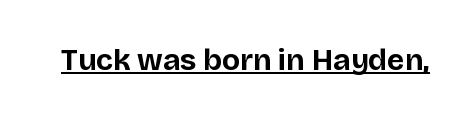
{"serif": "no", "italic": "no", "bold": "yes", "weight": "bold", "width": "normal", "stroke_contrast": "low", "x_height": "large", "monospaced": "no", "underline": "yes", "letter_spacing": "normal", "letter_spacing_em": 0.0, "glyph_px": 30}
